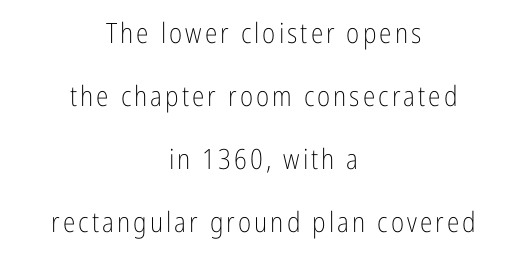
The image shows 28 px light, condensed sans-serif type, upright; set centered, loose line spacing (2.25x), not underlined; low stroke contrast and a medium x-height.
